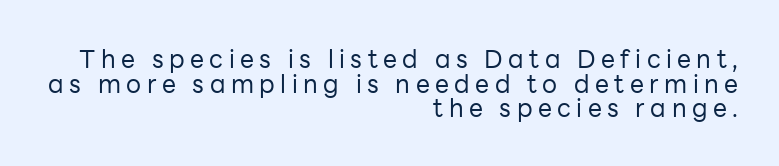
Q: Is the text bold? A: No.
Q: Is the text italic (slanted)? A: No, it is upright.
Q: Is the text underlined? A: No.
Q: How is the paragraph aligned? A: Right-aligned.
Q: Is the spacing between letters normal or unusually wide? A: Unusually wide.
Q: Is the spacing between lines tight, normal or loose? A: Tight.
